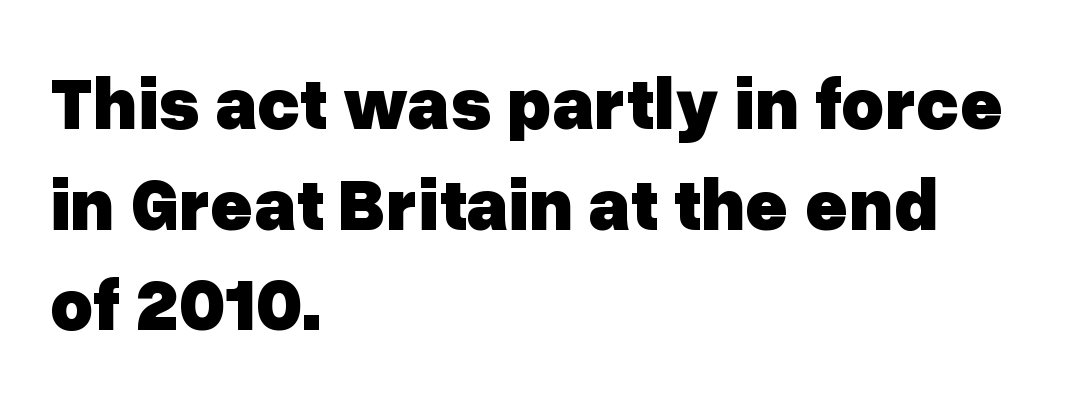
The image shows 74 px heavy sans-serif type, upright; set left-aligned, normal line spacing (1.36x), normal letter spacing, not underlined; low stroke contrast and a medium x-height.
